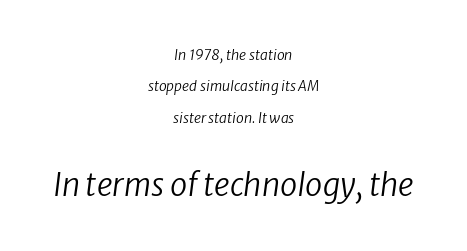
The image shows 31 px regular-weight sans-serif type; set centered, loose line spacing (2.24x), normal letter spacing, not underlined; the second (bottom) block is 2.21x larger; low stroke contrast and a medium x-height.
